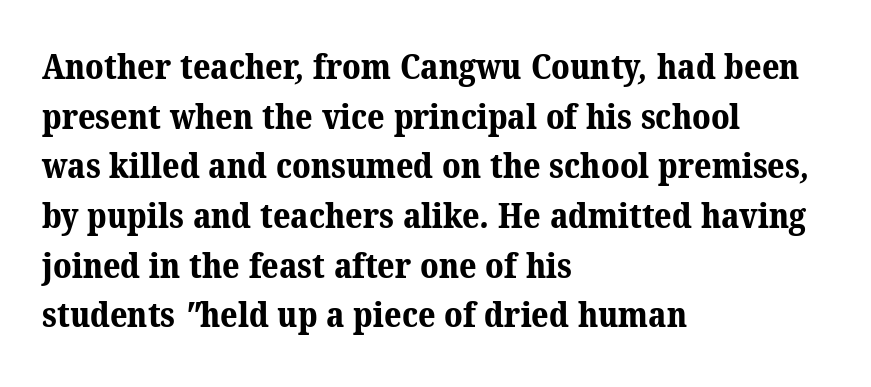
Unlike a clean sans, this face finishes its strokes with serifs. The face used here is proportionally spaced, like ordinary book or web type. Any mark beneath the type? The region is blank. Thick stems and heavy bowls — unmistakably bold. These lines keep a tight, regular rhythm from letter to letter. Leftover space on each line is placed entirely after the last word.
